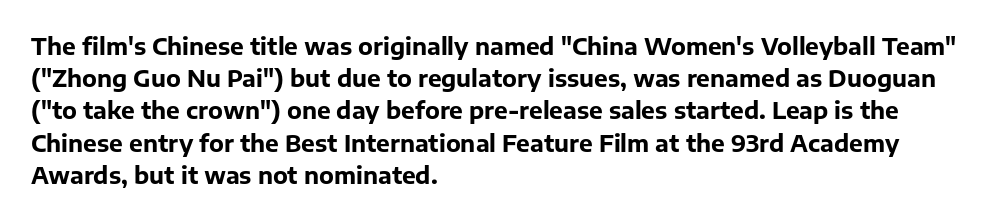
The image shows 23 px bold type, upright; set left-aligned, normal line spacing (1.4x), normal letter spacing, not underlined.
